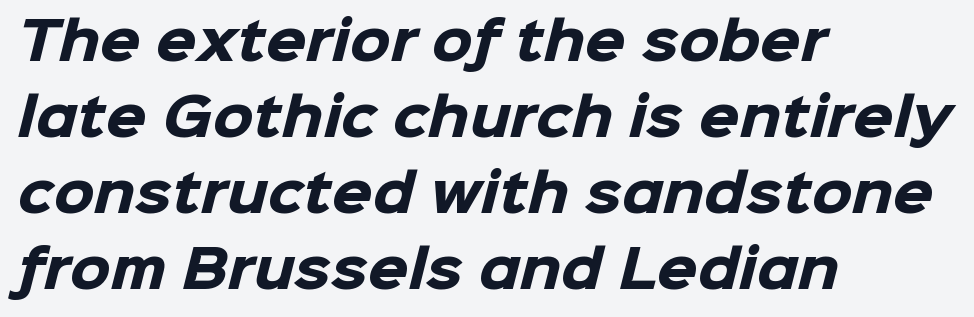
The image shows 52 px heavy sans-serif type; set left-aligned, normal line spacing (1.46x), normal letter spacing, not underlined; low stroke contrast and a medium x-height.
